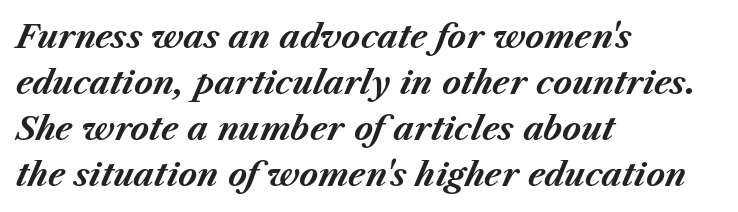
These lines stack with their left ends in a neat column. The lettering tilts uniformly, giving the passage an italic look. Heft: maximum for text — a bold. The strip under each line holds only bare page. Spacing verdict: proportional, widths tailored to each character. Regarding leading, the lines here are spaced in the standard way.
